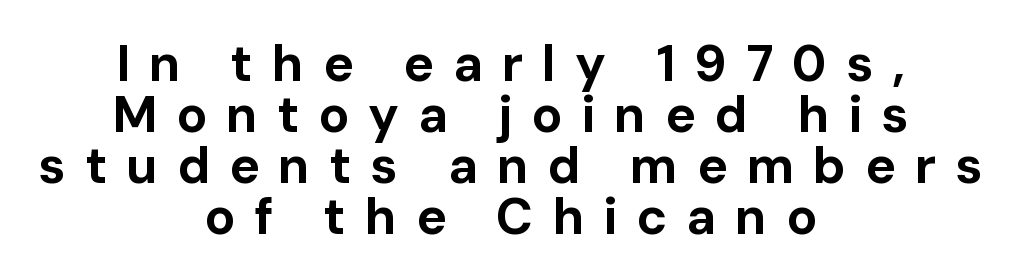
Each letter keeps its own natural width here, so spacing adapts to shape. In CSS terms this would be text-align: center. Strong, thick strokes mark this as bold type. Summary of vertical rhythm: compact, with narrow interline spacing. These lines have a slow, spaced-out rhythm from letter to letter.
